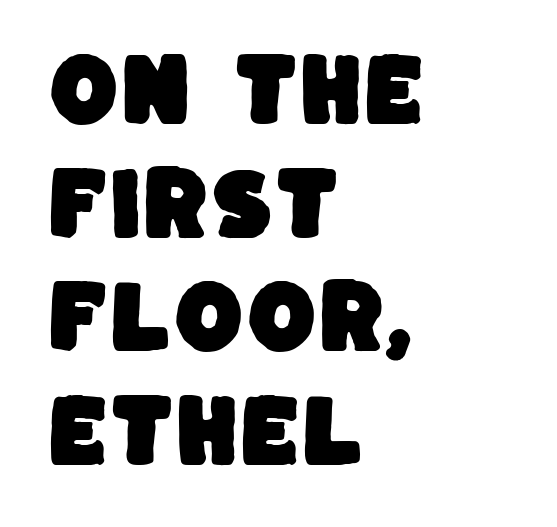
The image shows 80 px sans-serif type; set left-aligned, normal line spacing (1.42x), normal letter spacing, not underlined; low stroke contrast and a large x-height.
